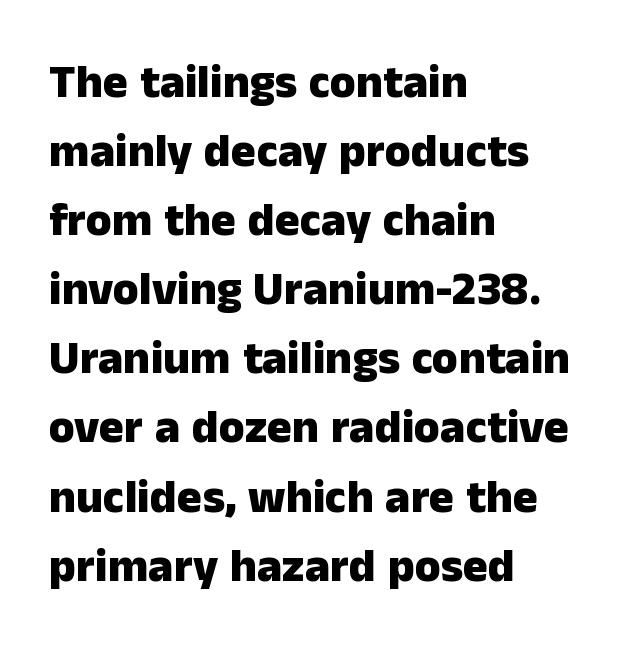
Q: Is the text bold? A: Yes.
Q: Is the text italic (slanted)? A: No, it is upright.
Q: Is the typeface a serif or a sans-serif typeface? A: Sans-serif.
Q: Is the text underlined? A: No.
Q: How is the paragraph aligned? A: Left-aligned.
Q: Is the spacing between letters normal or unusually wide? A: Normal.
Q: Is the spacing between lines tight, normal or loose? A: Normal.
Q: Width (condensed, normal, or wide)? A: Normal.
Q: Stroke contrast? A: Low.
Q: x-height? A: Medium.
Q: Monospaced? A: No.
